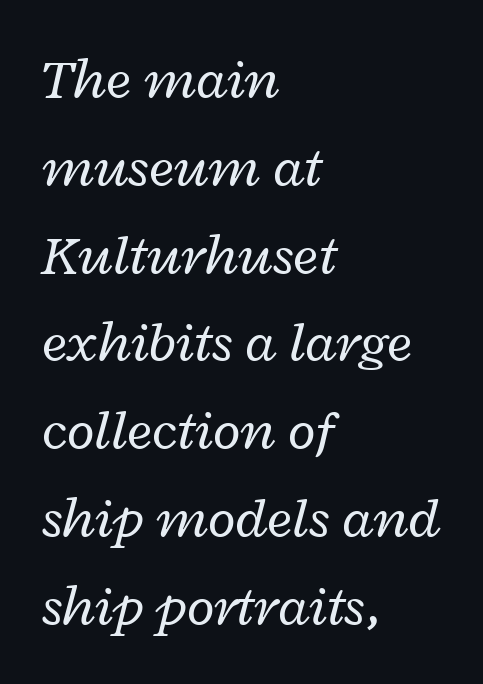
Q: Is the text bold? A: No.
Q: Is the text italic (slanted)? A: Yes, it leans right by about 12 degrees.
Q: Is the text underlined? A: No.
Q: How is the paragraph aligned? A: Left-aligned.
Q: Is the spacing between letters normal or unusually wide? A: Normal.
Q: Is the spacing between lines tight, normal or loose? A: Normal.
Q: Width (condensed, normal, or wide)? A: Wide.
Q: Stroke contrast? A: Low.
Q: x-height? A: Medium.
Q: Monospaced? A: No.
